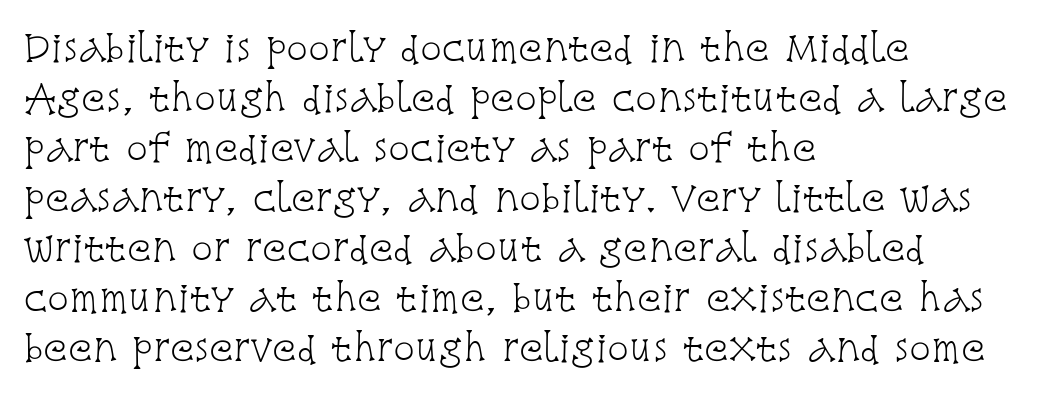
Little horizontal feet cap the strokes, marking this as serif type. Horizontal alignment here is leftward, the default for most running prose. No chunkiness to these letters — they're not bold. Does the leading feel generous? No, just average. Decoration check: the copy has no underline.
